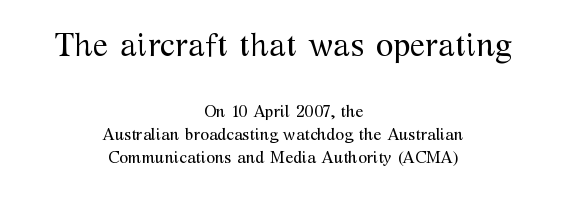
Casual observation: everything's sitting right in the middle. You get the large type first, then a drop to smaller type. Spacing between characters is what you'd get straight out of the box. Does the type have serifs? Yes, each stem ends in a small foot. Horizontal bands of white between lines are of average thickness. The passage shown is not bold in any degree.
